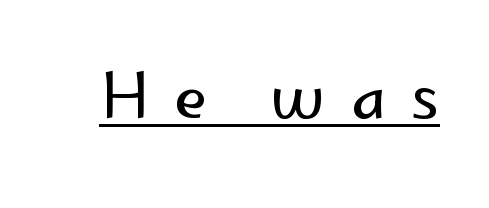
The image shows 61 px regular-weight sans-serif type, upright; set unusually wide letter spacing (+0.41 em), underlined; low stroke contrast and a small x-height.
